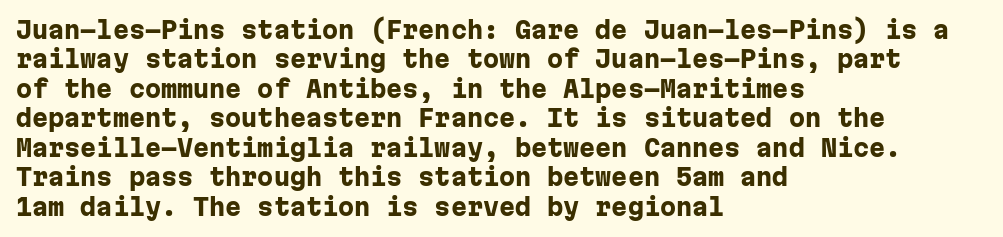
In terms of posture, this sample is upright. Whoever set this chose a conventional vertical rhythm. The space directly below the letters is spotless. A typesetter would call this zero additional tracking.
